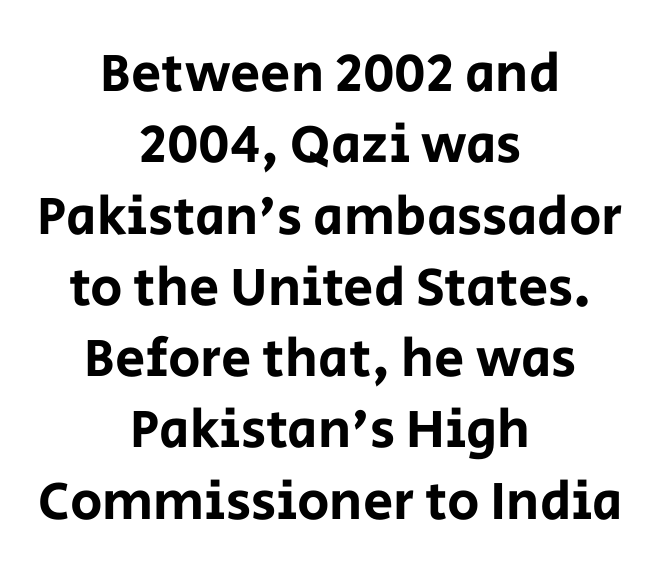
The image shows 54 px sans-serif type, upright; set centered, normal line spacing (1.32x), normal letter spacing, not underlined; low stroke contrast and a large x-height.
